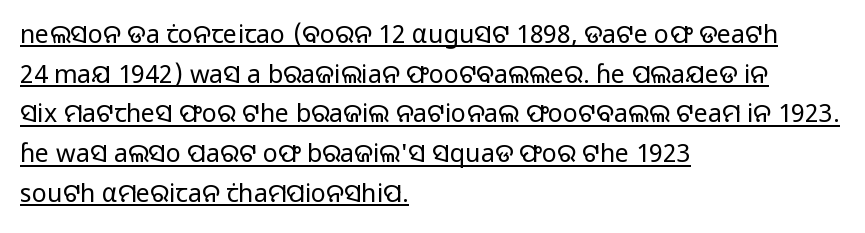
The image shows 25 px text type, upright; set left-aligned, normal line spacing (1.59x), normal letter spacing, underlined.
